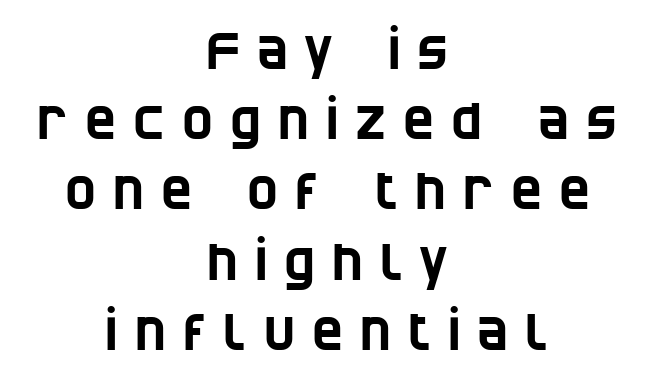
{"serif": "no", "width": "condensed", "stroke_contrast": "low", "x_height": "large", "monospaced": "no", "underline": "no", "align": "center", "line_spacing": "normal", "line_spacing_ratio": 1.35, "letter_spacing": "wide", "letter_spacing_em": 0.33, "glyph_px": 52}
